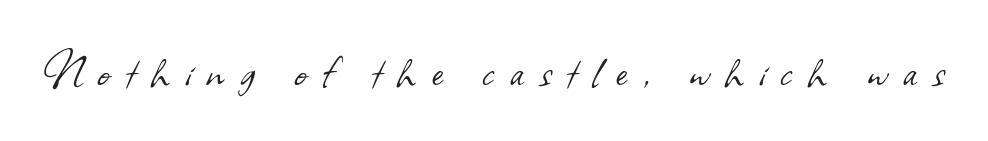
The horizontal fit of the characters is loose and conspicuously gappy. You could not count columns in this text — the font is proportionally spaced. Weight: in the light-to-regular range. Type style note: lacks serifs.
